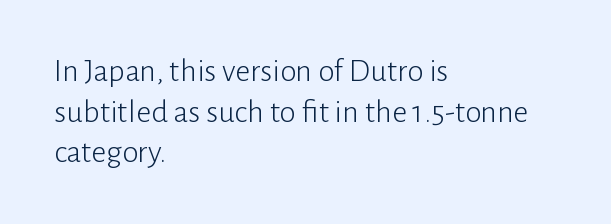
Check where the strokes stop: nothing finishes them off — pure sans. A quiet, ordinary-to-light weight characterises the typeface. If you drew a line through each stem, it would be perfectly vertical. These lines keep a tight, regular rhythm from letter to letter. Spacing verdict: proportional, widths tailored to each character.
